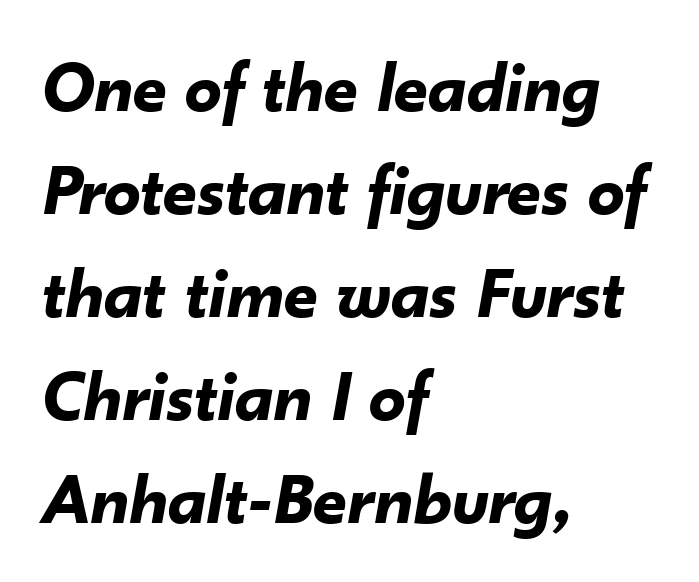
Its strokes are broad and dark, the hallmark of bold type. Notice how descenders clear the ascenders below comfortably — that's standard leading. Horizontally, the lines are justified to the leading edge only. Note the varied advance widths — an 'i' is clearly narrower than an 'm'. Rendered with sloped, italic letterforms. Glyph-to-glyph distance matches everyday printed text.
